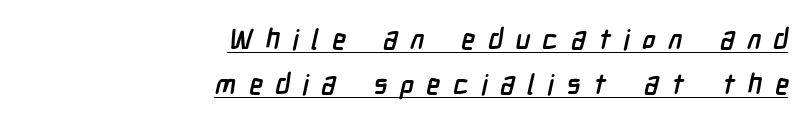
Each word looks stretched out because of the extra space between its letters. Every row of glyphs terminates at an identical x-position on the right. The face used here is proportionally spaced, like ordinary book or web type. In terms of letterform style, serifs are entirely absent. A typographer would call this underscored text.
